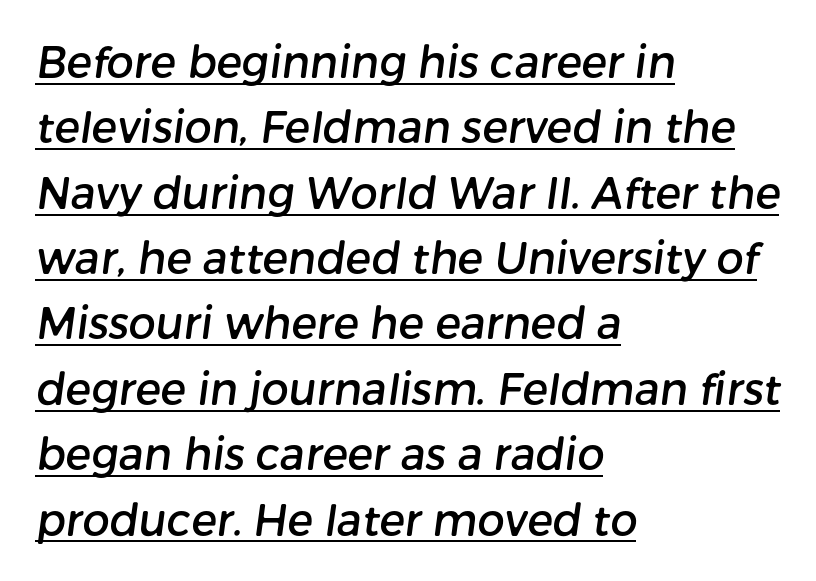
{"serif": "no", "width": "normal", "stroke_contrast": "low", "x_height": "medium", "monospaced": "no", "underline": "yes", "align": "left", "line_spacing": "normal", "line_spacing_ratio": 1.52, "letter_spacing": "normal", "letter_spacing_em": 0.0, "glyph_px": 43}
